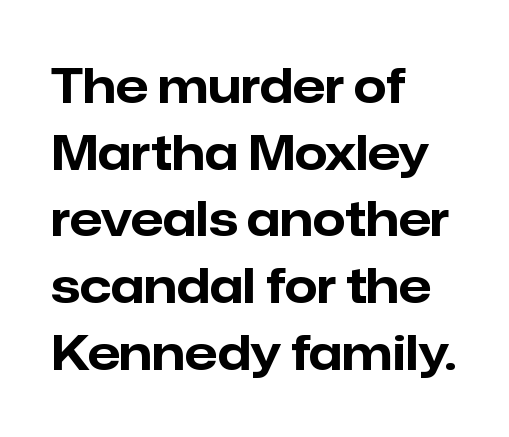
Q: Is the text bold? A: Yes.
Q: Is the text italic (slanted)? A: No, it is upright.
Q: Is the typeface a serif or a sans-serif typeface? A: Sans-serif.
Q: Is the text underlined? A: No.
Q: How is the paragraph aligned? A: Left-aligned.
Q: Is the spacing between letters normal or unusually wide? A: Normal.
Q: Is the spacing between lines tight, normal or loose? A: Normal.
Q: Width (condensed, normal, or wide)? A: Normal.
Q: Stroke contrast? A: Low.
Q: x-height? A: Medium.
Q: Monospaced? A: No.
